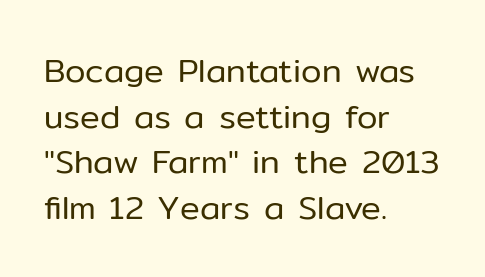
Observe the absence of serifs on each vertical stroke in this sample. These lines are rendered in a variable-pitch font. Rows of type keep a routine distance in the vertical direction. Stems here are at most as thick as an everyday book face. Every character sits straight up, as roman type does.
